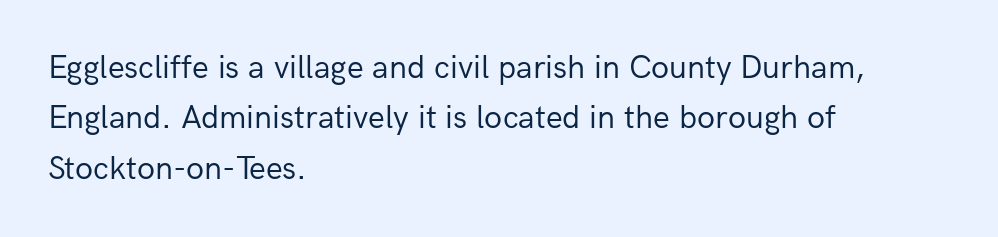
Each line starts at the same left margin while the right side varies. The type sits square on the baseline with zero lean. The face used here is rendered with its standard letterfit. The cut favours lightness, reaching ordinary text weight at its darkest. The specimen omits any rule beneath the text block's lines.
